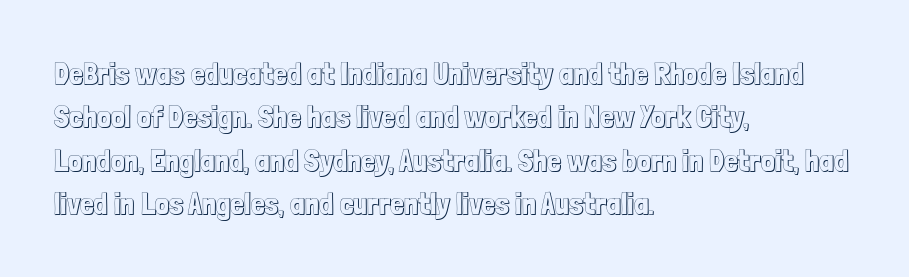
The image shows 31 px condensed type, upright; set left-aligned, normal line spacing (1.4x), normal letter spacing, not underlined; a medium x-height.
